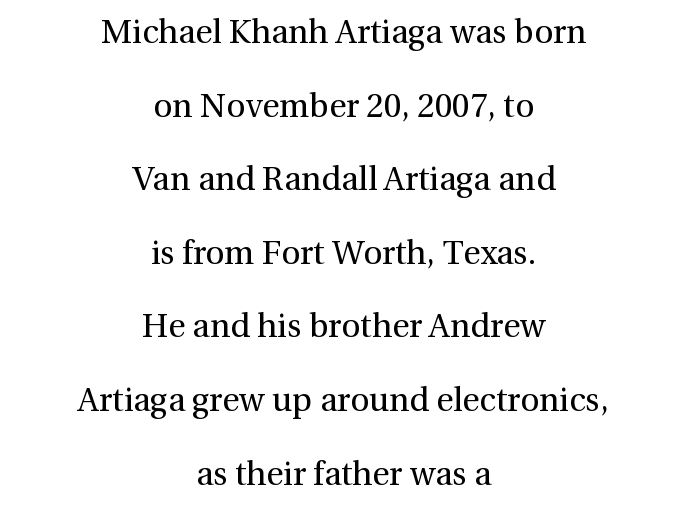
{"serif": "yes", "italic": "no", "bold": "no", "weight": "regular", "width": "normal", "x_height": "medium", "monospaced": "no", "underline": "no", "align": "center", "line_spacing": "loose", "line_spacing_ratio": 2.23, "letter_spacing": "normal", "letter_spacing_em": 0.0, "glyph_px": 33}
